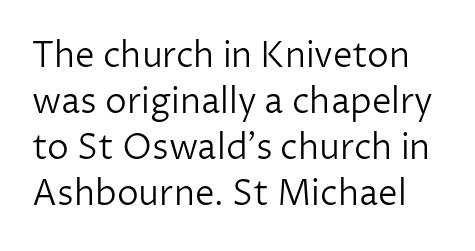
Q: Is the text bold? A: No.
Q: Is the text italic (slanted)? A: No, it is upright.
Q: Is the typeface a serif or a sans-serif typeface? A: Sans-serif.
Q: Is the text underlined? A: No.
Q: Is the spacing between letters normal or unusually wide? A: Normal.
Q: Is the spacing between lines tight, normal or loose? A: Normal.
Q: Width (condensed, normal, or wide)? A: Normal.
Q: Stroke contrast? A: Low.
Q: x-height? A: Medium.
Q: Monospaced? A: No.
